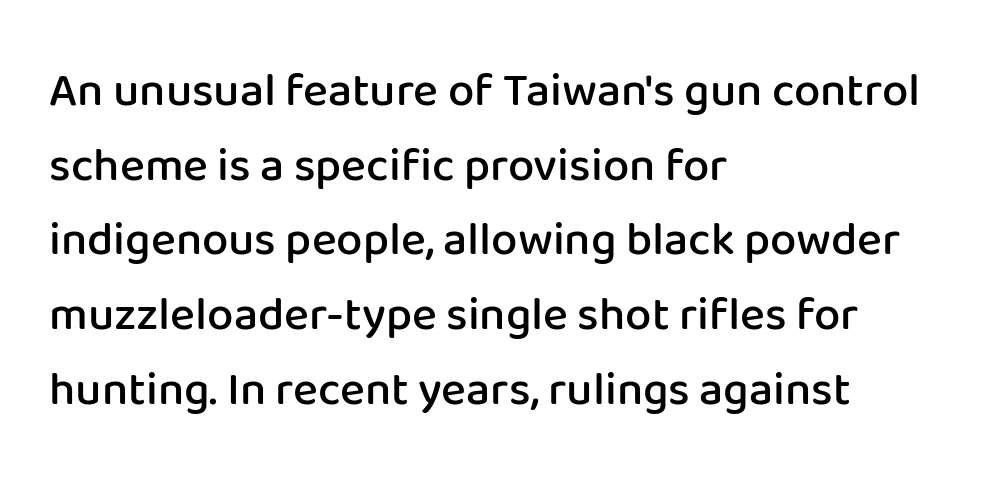
Q: Is the text bold? A: Semi-bold.
Q: Is the text italic (slanted)? A: No, it is upright.
Q: Is the typeface a serif or a sans-serif typeface? A: Sans-serif.
Q: Is the text underlined? A: No.
Q: How is the paragraph aligned? A: Left-aligned.
Q: Is the spacing between letters normal or unusually wide? A: Normal.
Q: Is the spacing between lines tight, normal or loose? A: Normal.
Q: Width (condensed, normal, or wide)? A: Normal.
Q: Stroke contrast? A: Low.
Q: x-height? A: Medium.
Q: Monospaced? A: No.
